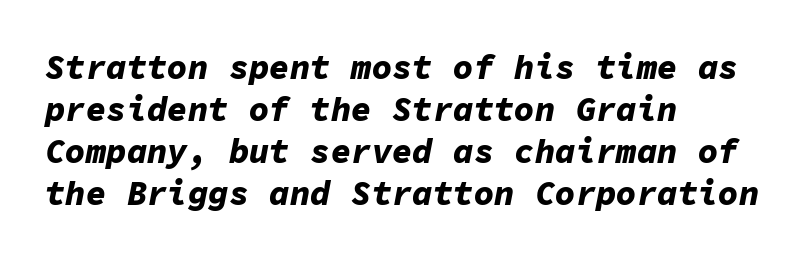
The image shows 34 px bold type, italic (leaning right), monospaced; set left-aligned, line spacing 1.24x, normal letter spacing, not underlined; low stroke contrast and a medium x-height.
